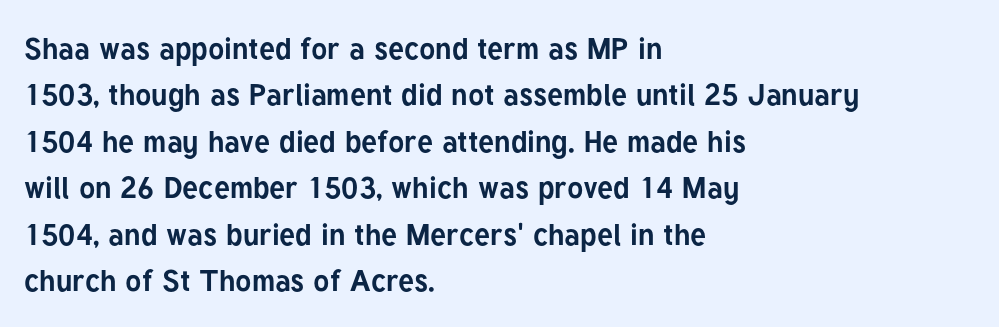
Underline: absent. Heavy, bold letterforms. The text was rendered using a sans face with plain stroke endings. The gaps between neighbouring characters are ordinary and unremarkable. The face used here is proportionally spaced, like ordinary book or web type. Ascenders rise straight up at ninety degrees.
